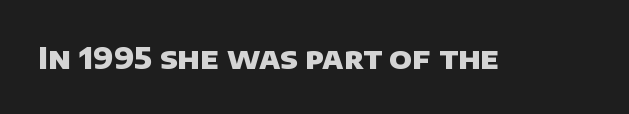
{"serif": "no", "bold": "yes", "weight": "heavy", "width": "normal", "stroke_contrast": "low", "x_height": "large", "monospaced": "no", "underline": "no", "letter_spacing": "normal", "letter_spacing_em": 0.0, "glyph_px": 30}
